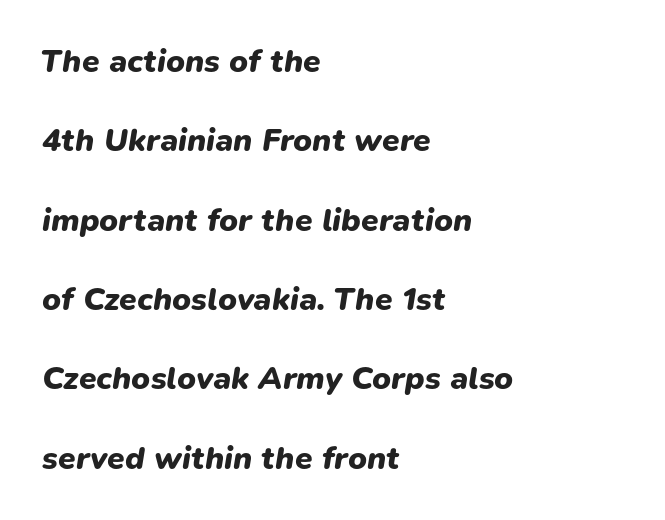
{"italic": "yes", "lean": "right", "slant_degrees": 9, "bold": "yes", "weight": "heavy", "width": "normal", "stroke_contrast": "low", "x_height": "medium", "monospaced": "no", "underline": "no", "align": "left", "line_spacing": "loose", "line_spacing_ratio": 2.48, "letter_spacing": "normal", "letter_spacing_em": 0.0, "glyph_px": 32}
